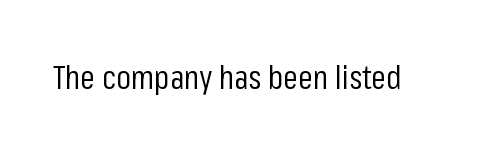
{"serif": "no", "italic": "no", "bold": "no", "weight": "regular", "width": "condensed", "stroke_contrast": "low", "x_height": "medium", "monospaced": "no", "underline": "no", "letter_spacing": "normal", "letter_spacing_em": 0.0, "glyph_px": 33}
